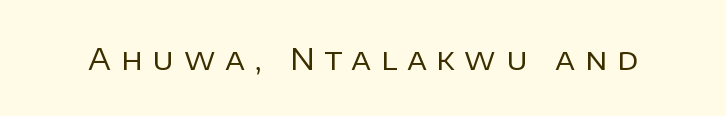
Q: Is the text bold? A: No.
Q: Is the text italic (slanted)? A: No, it is upright.
Q: Is the typeface a serif or a sans-serif typeface? A: Sans-serif.
Q: Is the text underlined? A: No.
Q: Is the spacing between letters normal or unusually wide? A: Unusually wide.
Q: Width (condensed, normal, or wide)? A: Normal.
Q: Stroke contrast? A: Low.
Q: x-height? A: Large.
Q: Monospaced? A: No.
